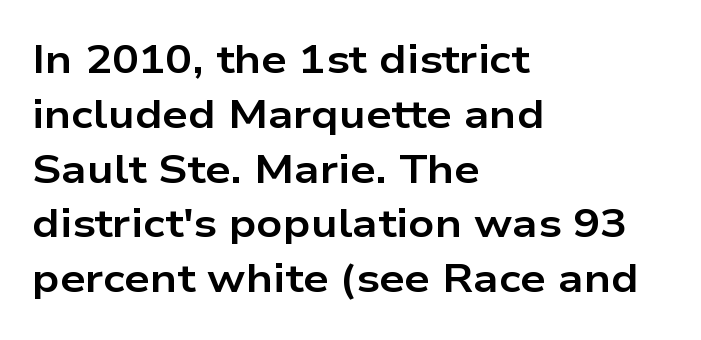
{"serif": "no", "italic": "no", "bold": "yes", "weight": "bold", "width": "wide", "stroke_contrast": "low", "x_height": "medium", "monospaced": "no", "underline": "no", "align": "left", "line_spacing": "normal", "line_spacing_ratio": 1.37, "letter_spacing": "normal", "letter_spacing_em": 0.0, "glyph_px": 40}
